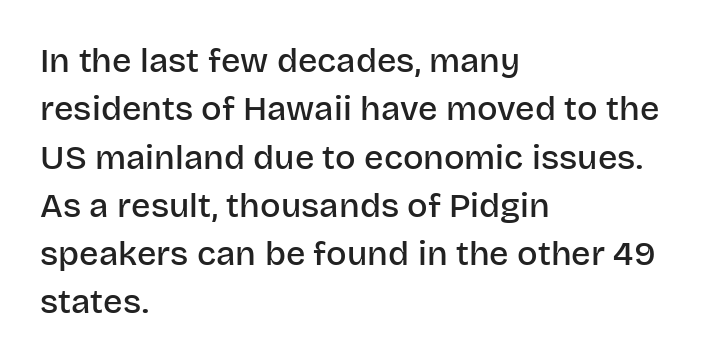
Q: Is the text bold? A: Semi-bold.
Q: Is the text italic (slanted)? A: No, it is upright.
Q: Is the typeface a serif or a sans-serif typeface? A: Sans-serif.
Q: Is the text underlined? A: No.
Q: How is the paragraph aligned? A: Left-aligned.
Q: Is the spacing between letters normal or unusually wide? A: Normal.
Q: Is the spacing between lines tight, normal or loose? A: Normal.
Q: Width (condensed, normal, or wide)? A: Normal.
Q: Stroke contrast? A: Low.
Q: x-height? A: Large.
Q: Monospaced? A: No.
